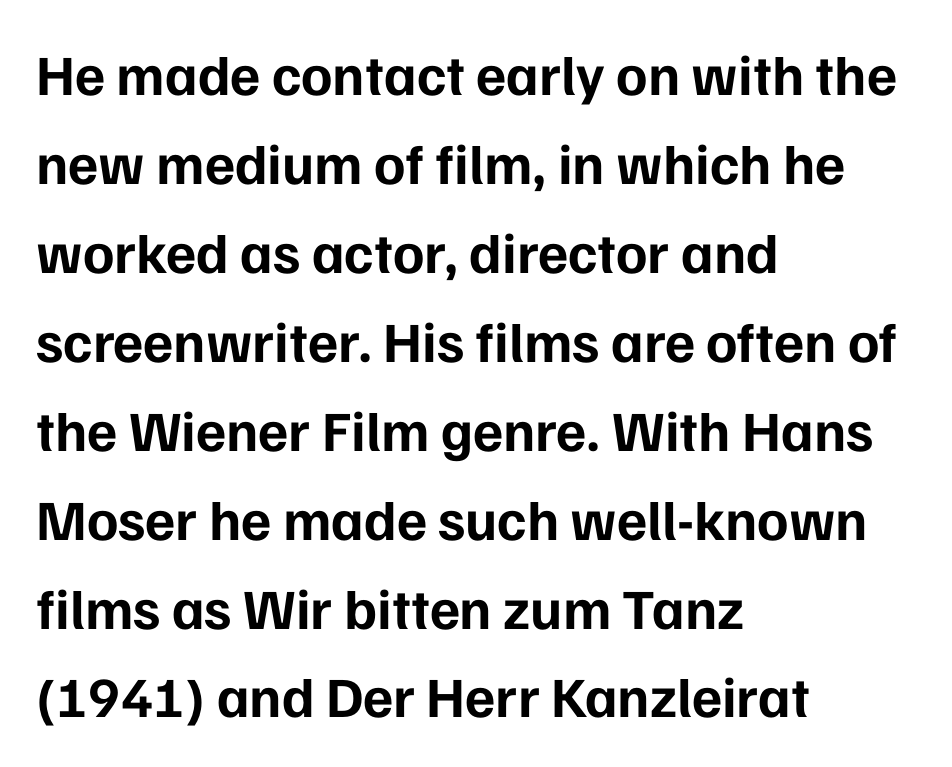
The image shows 57 px bold sans-serif type, upright; set left-aligned, normal line spacing (1.56x), normal letter spacing, not underlined; low stroke contrast and a medium x-height.
